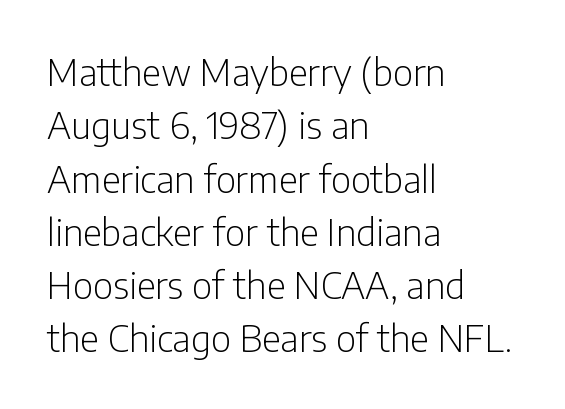
Q: Is the text bold? A: No.
Q: Is the text italic (slanted)? A: No, it is upright.
Q: Is the typeface a serif or a sans-serif typeface? A: Sans-serif.
Q: Is the text underlined? A: No.
Q: How is the paragraph aligned? A: Left-aligned.
Q: Is the spacing between letters normal or unusually wide? A: Normal.
Q: Is the spacing between lines tight, normal or loose? A: Normal.
Q: Width (condensed, normal, or wide)? A: Condensed.
Q: Stroke contrast? A: Low.
Q: x-height? A: Medium.
Q: Monospaced? A: No.
